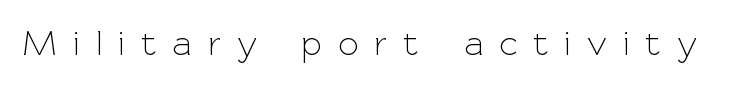
Q: Is the text bold? A: No.
Q: Is the text italic (slanted)? A: No, it is upright.
Q: Is the typeface a serif or a sans-serif typeface? A: Sans-serif.
Q: Is the text underlined? A: No.
Q: Is the spacing between letters normal or unusually wide? A: Unusually wide.
Q: Width (condensed, normal, or wide)? A: Normal.
Q: x-height? A: Medium.
Q: Monospaced? A: No.
